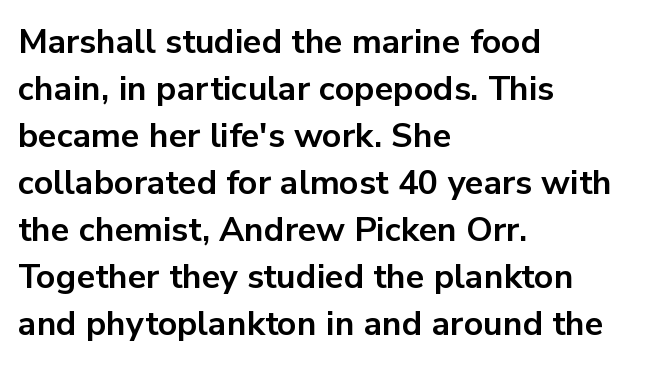
The image shows 34 px bold sans-serif type, upright; set left-aligned, normal line spacing (1.38x), normal letter spacing, not underlined; low stroke contrast and a medium x-height.
